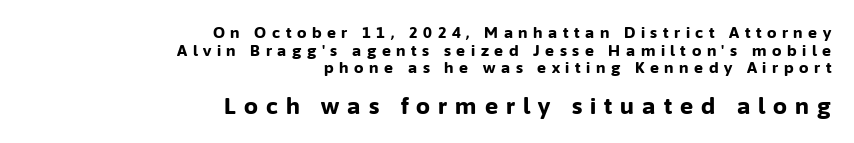
The gaps between neighbouring characters are conspicuously large. The passage shown is not underscored anywhere. Scale increases going downward across the two blocks. The strokes are fattened all the way to bold. Layout note: lines flush right. The lettering holds an erect, upright posture throughout.
